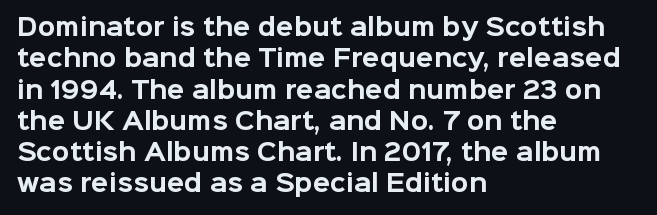
The image shows 23 px bold type, upright; set left-aligned, normal line spacing (1.36x), normal letter spacing, not underlined.
